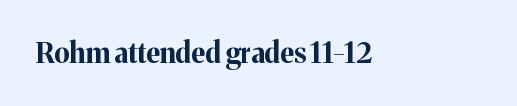
The image shows 28 px bold serif type, upright; set normal letter spacing, not underlined; medium stroke contrast and a medium x-height.
